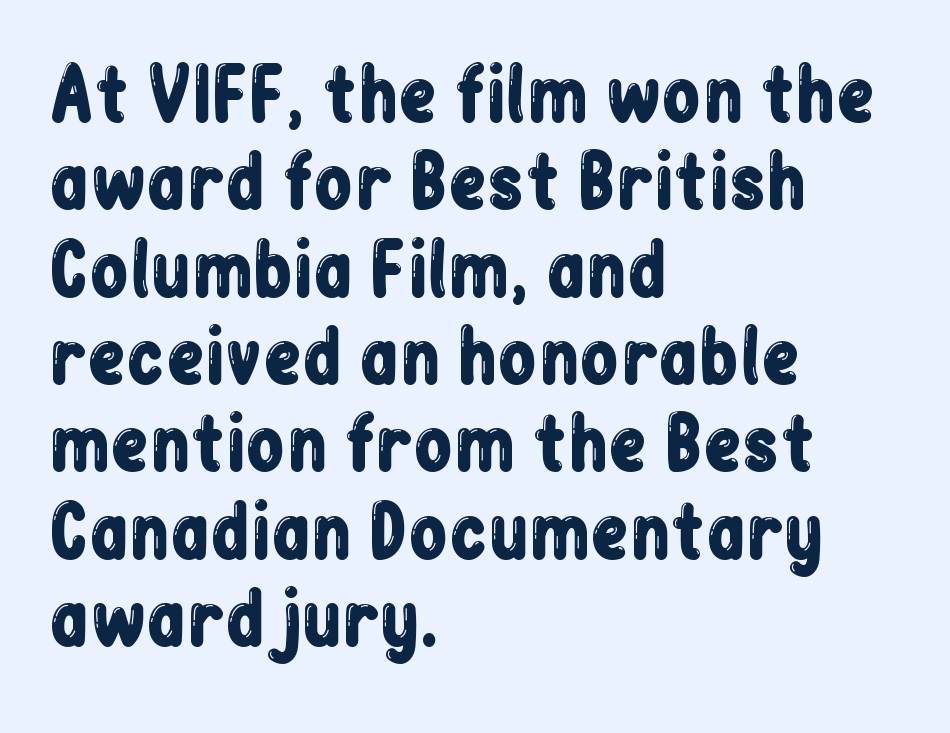
{"serif": "no", "italic": "no", "width": "condensed", "stroke_contrast": "low", "x_height": "medium", "monospaced": "no", "underline": "no", "align": "left", "line_spacing_ratio": 1.23, "letter_spacing": "normal", "letter_spacing_em": 0.0, "glyph_px": 71}
